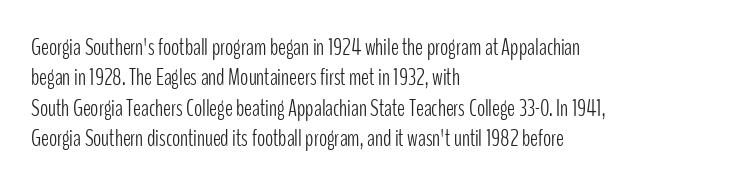
{"italic": "no", "bold": "no", "underline": "no", "align": "left", "line_spacing": "normal", "line_spacing_ratio": 1.27, "letter_spacing": "normal", "letter_spacing_em": 0.0, "glyph_px": 24}
